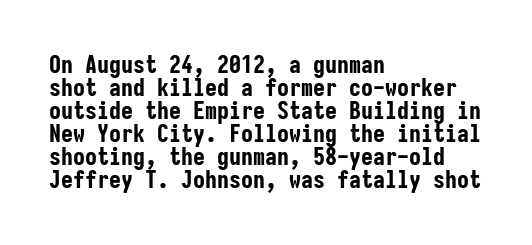
{"italic": "no", "bold": "yes", "underline": "no", "align": "left", "line_spacing": "tight", "line_spacing_ratio": 0.96, "letter_spacing": "normal", "letter_spacing_em": 0.0, "glyph_px": 24}
